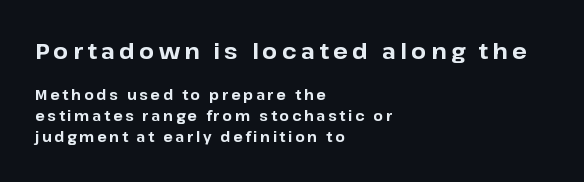
Weight check: bold — yes, fully. Size contrast runs from large at the top to small at the bottom. Casual observation: everything's shoved over to the left. In terms of leading, this rendering sits right in the middle. Style check: upright.
